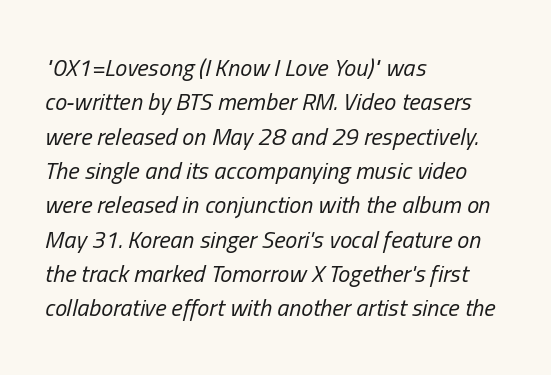
Q: Is the text bold? A: No.
Q: Is the text italic (slanted)? A: Yes, it leans right by about 13 degrees.
Q: Is the text underlined? A: No.
Q: How is the paragraph aligned? A: Left-aligned.
Q: Is the spacing between letters normal or unusually wide? A: Normal.
Q: Is the spacing between lines tight, normal or loose? A: Normal.
